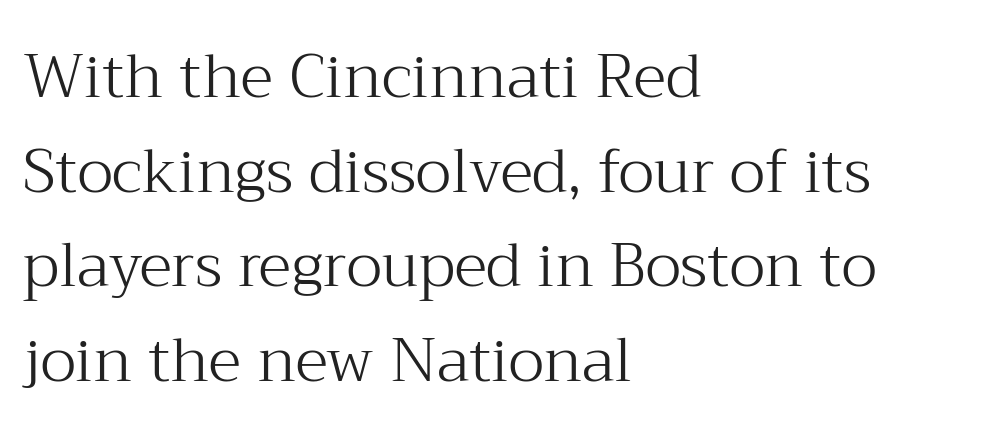
{"serif": "yes", "italic": "no", "bold": "no", "weight": "light", "width": "normal", "stroke_contrast": "medium", "x_height": "medium", "monospaced": "no", "underline": "no", "align": "left", "line_spacing": "normal", "line_spacing_ratio": 1.55, "letter_spacing": "normal", "letter_spacing_em": 0.0, "glyph_px": 61}
